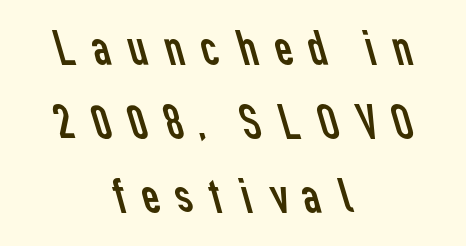
{"serif": "no", "bold": "no", "weight": "regular", "width": "normal", "stroke_contrast": "low", "x_height": "medium", "monospaced": "no", "underline": "no", "align": "center", "line_spacing": "normal", "line_spacing_ratio": 1.48, "letter_spacing": "wide", "letter_spacing_em": 0.23, "glyph_px": 50}
